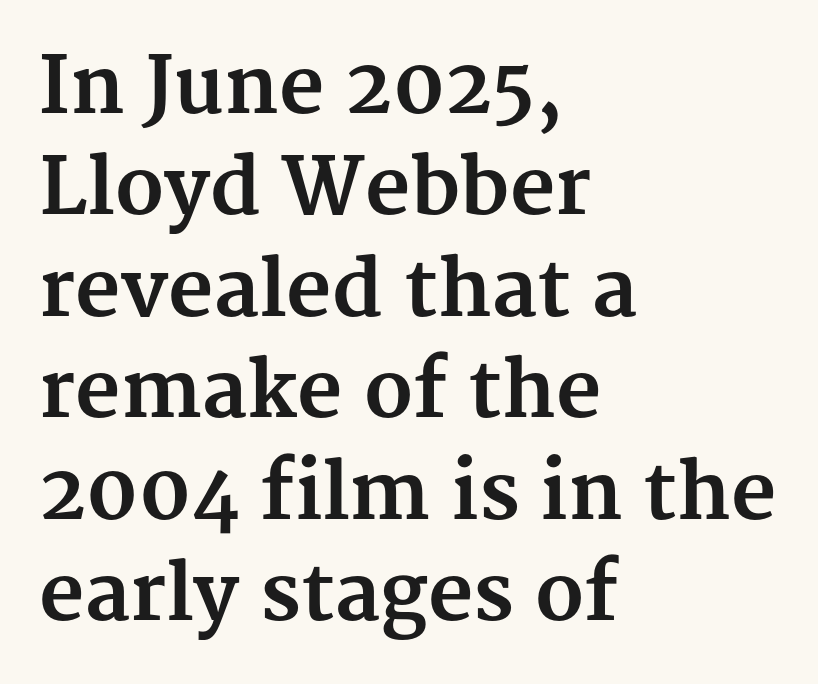
Nope, not italic — everything's standing straight. Serifs: yes, visible at the terminals of the letterforms. Inter-character spacing is left at the font's built-in metrics. Regular leading.
